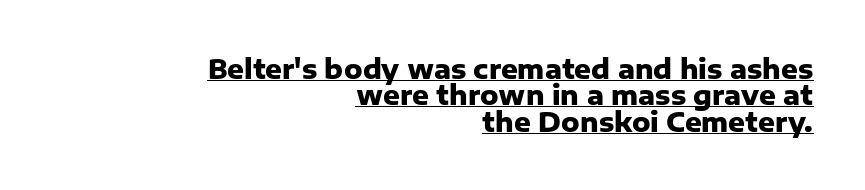
{"italic": "no", "bold": "yes", "underline": "yes", "align": "right", "line_spacing": "tight", "line_spacing_ratio": 1.01, "letter_spacing": "normal", "letter_spacing_em": 0.0, "glyph_px": 26}
